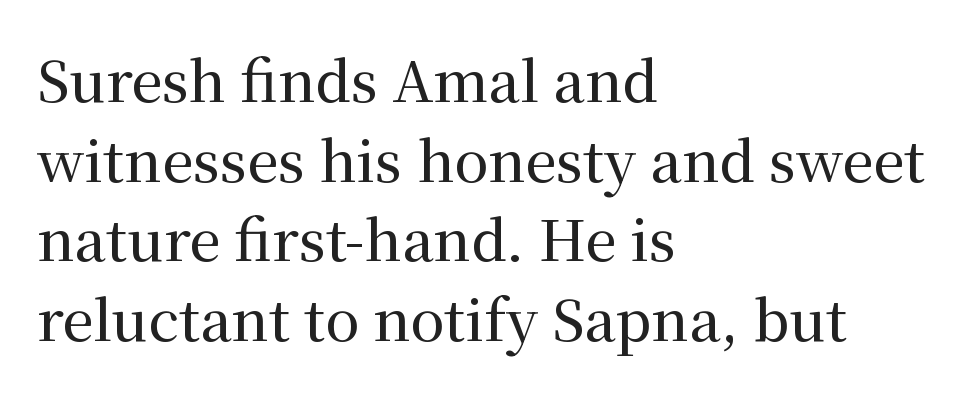
{"serif": "yes", "italic": "no", "width": "normal", "stroke_contrast": "medium", "x_height": "medium", "monospaced": "no", "underline": "no", "align": "left", "line_spacing": "normal", "line_spacing_ratio": 1.42, "letter_spacing": "normal", "letter_spacing_em": 0.0, "glyph_px": 56}
